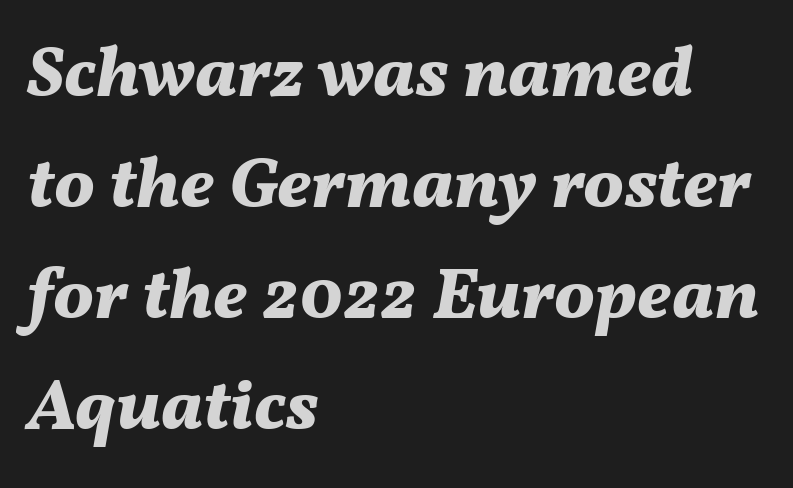
The image shows 72 px bold type, italic (leaning right); set left-aligned, normal line spacing (1.54x), normal letter spacing, not underlined; medium stroke contrast and a medium x-height.
